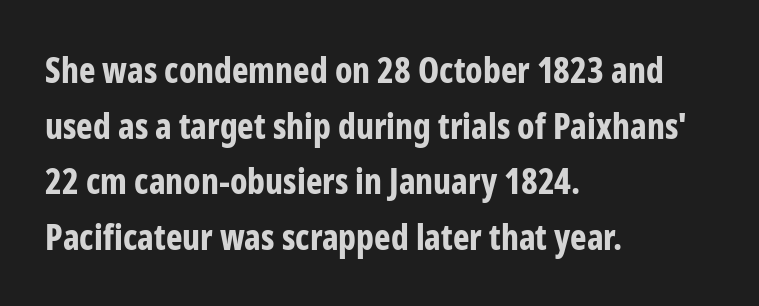
Visually the block forms a straight wall on the left and a jagged coastline on the right. Reading down the column, the eye jumps a familiar distance to each next line. Style check: upright. What kind of face is this? One without serifs — a sans. Observe the ordinary spacing: letters are neighbours, not strangers.
